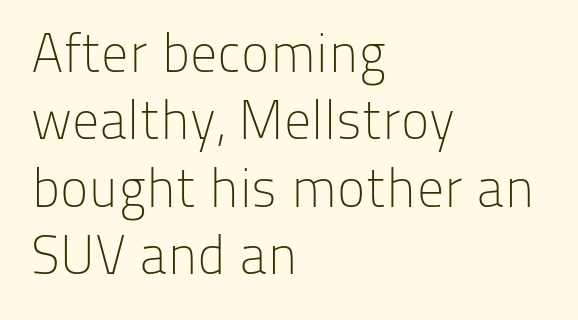
Each letter keeps its own natural width here, so spacing adapts to shape. Characters follow at the spacing the type designer built in. Summary of vertical rhythm: regular, with standard interline spacing. Only glyphs here, with clear space below each row.
